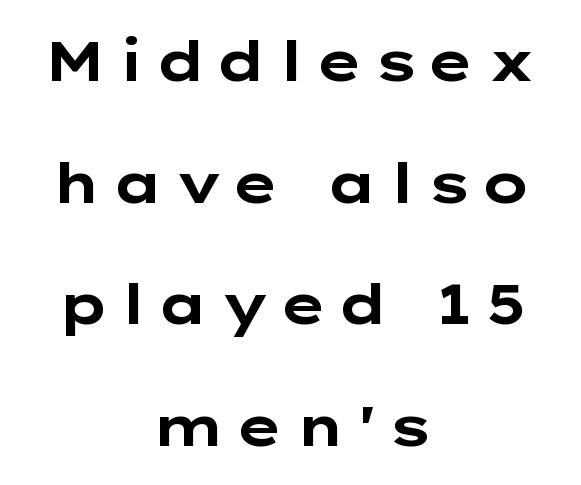
Q: Is the text bold? A: Yes.
Q: Is the text italic (slanted)? A: No, it is upright.
Q: Is the typeface a serif or a sans-serif typeface? A: Sans-serif.
Q: Is the text underlined? A: No.
Q: How is the paragraph aligned? A: Centered.
Q: Is the spacing between lines tight, normal or loose? A: Loose.
Q: Width (condensed, normal, or wide)? A: Wide.
Q: Stroke contrast? A: Low.
Q: x-height? A: Medium.
Q: Monospaced? A: No.
